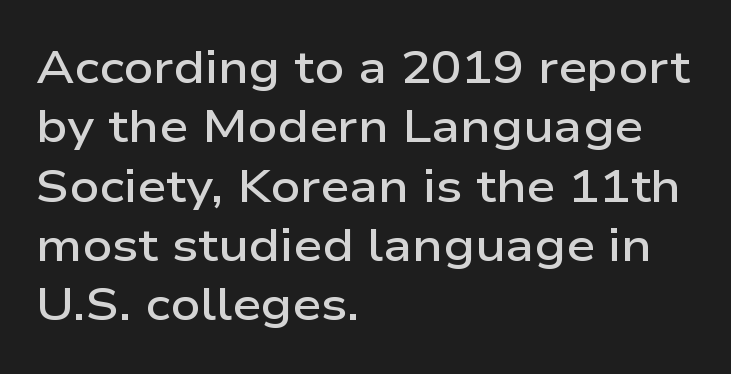
Vertical spacing — default. A semibold gives these letters moderate extra thickness, short of bold. Anything drawn beneath the words? Only blank space. Tracking here is standard; glyphs follow each other at the usual distance.
